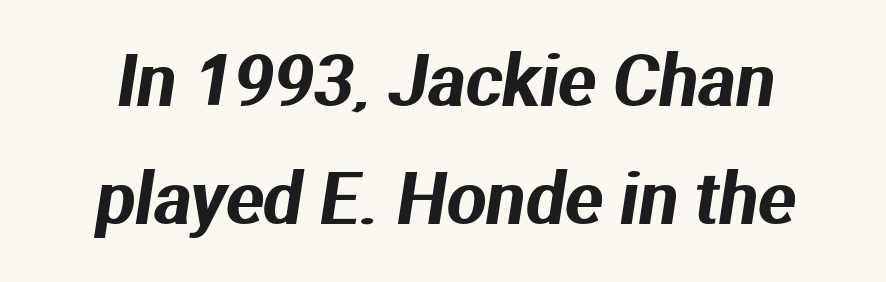
Q: Is the typeface a serif or a sans-serif typeface? A: Sans-serif.
Q: Is the text underlined? A: No.
Q: Is the spacing between letters normal or unusually wide? A: Normal.
Q: Is the spacing between lines tight, normal or loose? A: Normal.
Q: Width (condensed, normal, or wide)? A: Normal.
Q: Stroke contrast? A: Medium.
Q: x-height? A: Medium.
Q: Monospaced? A: No.
